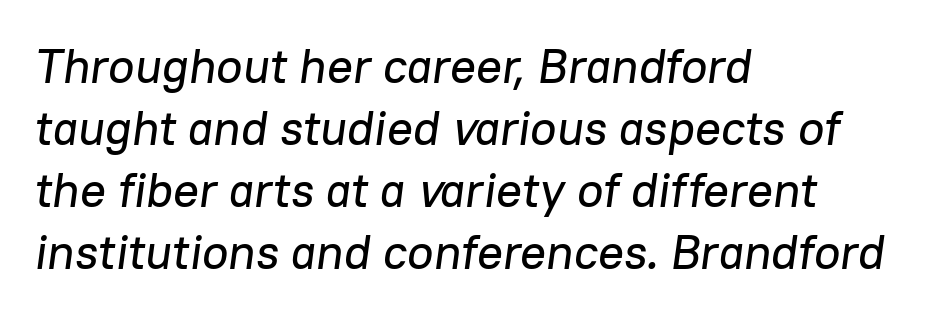
{"italic": "yes", "lean": "right", "slant_degrees": 8, "width": "normal", "stroke_contrast": "low", "x_height": "medium", "monospaced": "no", "underline": "no", "align": "left", "line_spacing": "normal", "line_spacing_ratio": 1.29, "letter_spacing": "normal", "letter_spacing_em": 0.0, "glyph_px": 48}
